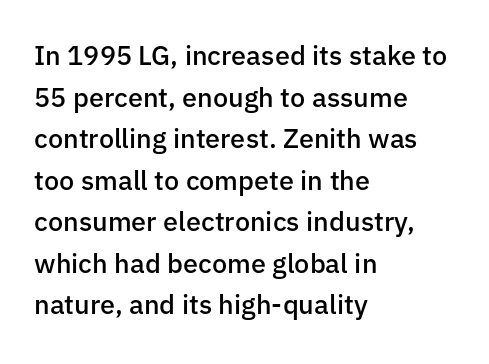
Q: Is the text bold? A: Semi-bold.
Q: Is the text italic (slanted)? A: No, it is upright.
Q: Is the text underlined? A: No.
Q: How is the paragraph aligned? A: Left-aligned.
Q: Is the spacing between letters normal or unusually wide? A: Normal.
Q: Is the spacing between lines tight, normal or loose? A: Normal.
